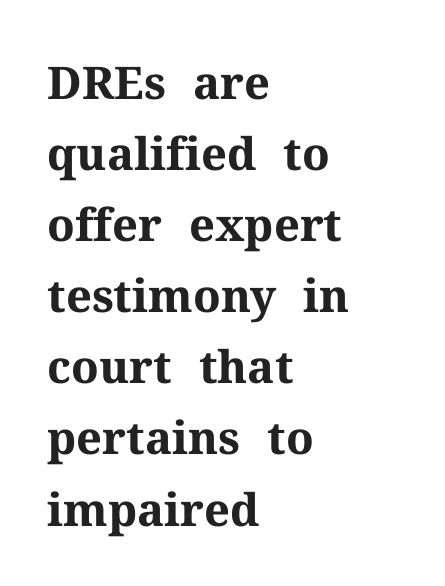
The image shows 45 px bold serif type, upright; set left-aligned, normal line spacing (1.58x), normal letter spacing, not underlined; medium stroke contrast and a medium x-height.
